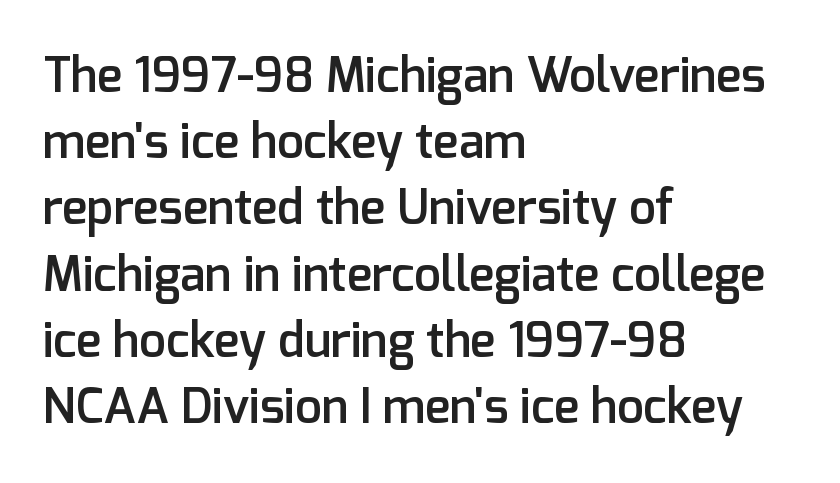
Which margin do the lines hug? The left one — the right edge is uneven. What's the leading like? Ordinary, nothing unusual. Vertical strokes here are truly vertical. Students, note that the glyphs here touch the page at normal intervals. Descenders hang freely into open space.
